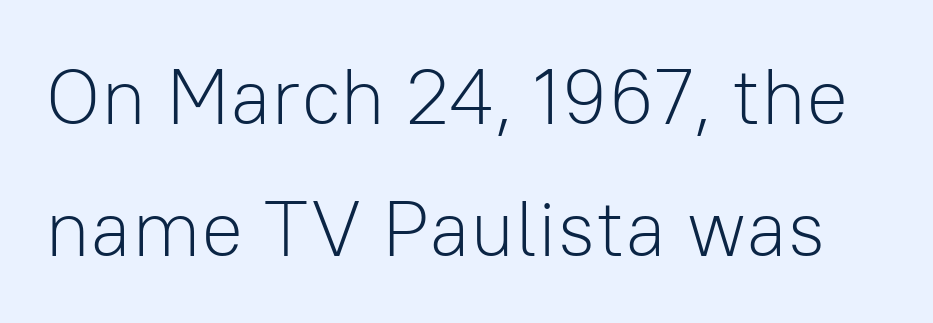
The image shows 79 px light sans-serif type, upright; set normal line spacing (1.67x), normal letter spacing, not underlined; low stroke contrast and a medium x-height.
